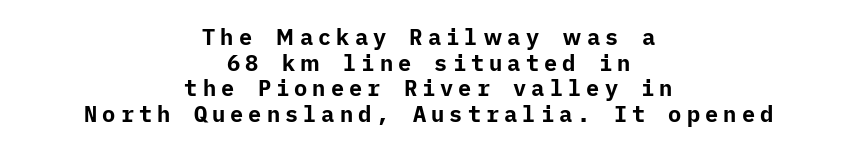
Q: Is the text bold? A: Yes.
Q: Is the text italic (slanted)? A: No, it is upright.
Q: Is the text underlined? A: No.
Q: How is the paragraph aligned? A: Centered.
Q: Is the spacing between letters normal or unusually wide? A: Unusually wide.
